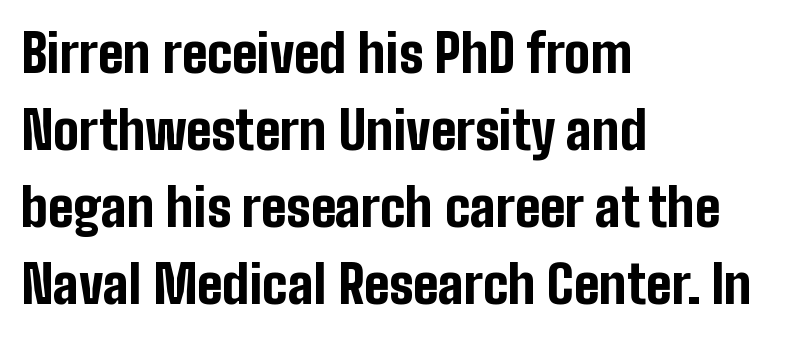
{"serif": "no", "italic": "no", "bold": "yes", "weight": "bold", "width": "condensed", "stroke_contrast": "low", "x_height": "medium", "monospaced": "no", "underline": "no", "align": "left", "line_spacing": "normal", "line_spacing_ratio": 1.48, "letter_spacing": "normal", "letter_spacing_em": 0.0, "glyph_px": 52}
